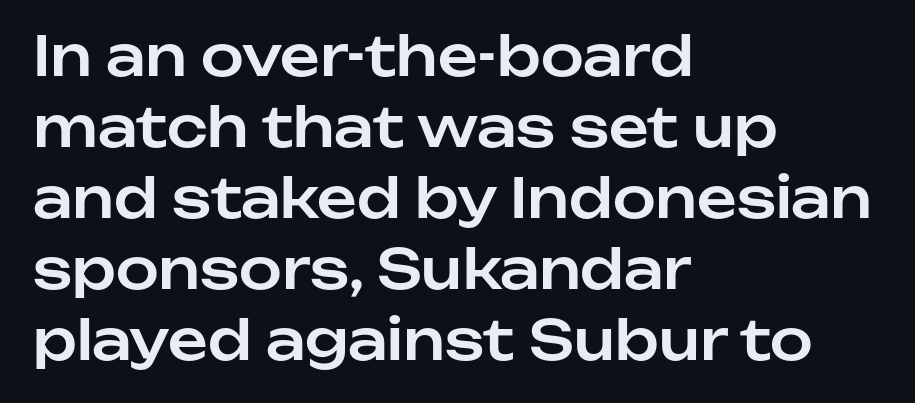
The image shows 55 px sans-serif type, upright; set left-aligned, normal line spacing (1.29x), normal letter spacing, not underlined; low stroke contrast and a medium x-height.
